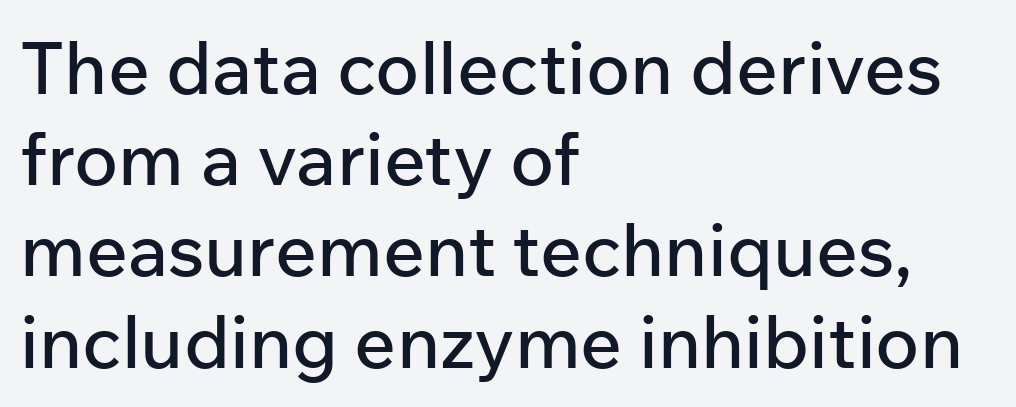
Words appear dense and cohesive because spacing is normal. Here the designer chose a conventional face with non-uniform glyph widths. The typeface chosen for these lines omits serifs. Typeset ragged right — the left edge is the straight one. Is there much room between lines? A standard amount, neither cramped nor airy. The strip under each line holds only bare page.
